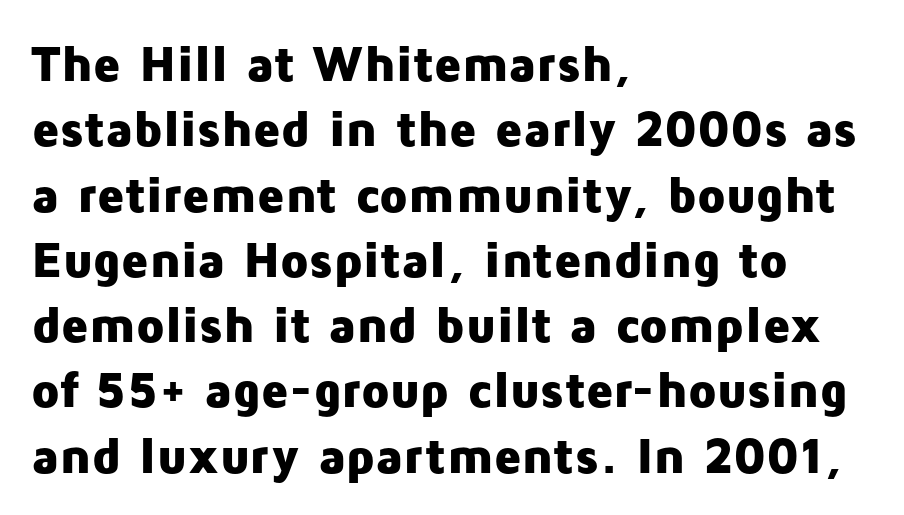
Q: Is the text bold? A: Yes.
Q: Is the text italic (slanted)? A: No, it is upright.
Q: Is the typeface a serif or a sans-serif typeface? A: Sans-serif.
Q: Is the text underlined? A: No.
Q: How is the paragraph aligned? A: Left-aligned.
Q: Is the spacing between letters normal or unusually wide? A: Normal.
Q: Is the spacing between lines tight, normal or loose? A: Normal.
Q: Width (condensed, normal, or wide)? A: Normal.
Q: Stroke contrast? A: Low.
Q: x-height? A: Medium.
Q: Monospaced? A: No.
